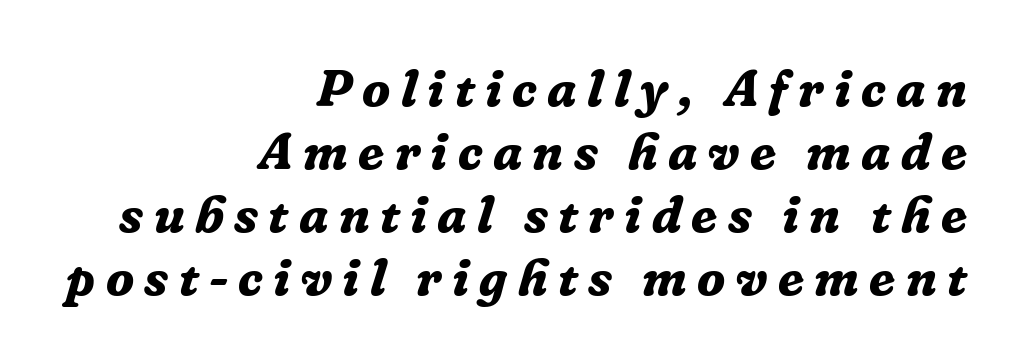
{"serif": "yes", "italic": "yes", "lean": "right", "slant_degrees": 16, "bold": "yes", "weight": "bold", "width": "normal", "stroke_contrast": "low", "x_height": "medium", "monospaced": "no", "underline": "no", "align": "right", "line_spacing_ratio": 1.21, "letter_spacing": "wide", "letter_spacing_em": 0.2, "glyph_px": 52}
